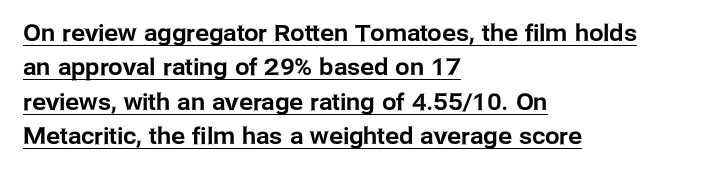
Q: Is the text italic (slanted)? A: No, it is upright.
Q: Is the text underlined? A: Yes.
Q: How is the paragraph aligned? A: Left-aligned.
Q: Is the spacing between letters normal or unusually wide? A: Normal.
Q: Is the spacing between lines tight, normal or loose? A: Normal.
